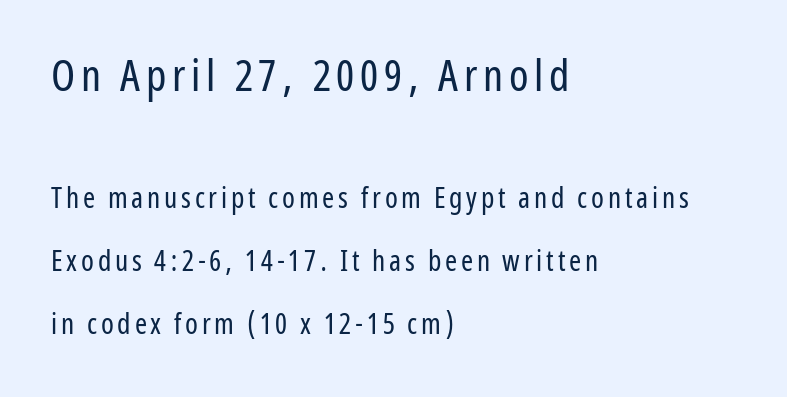
The image shows 44 px regular-weight, condensed sans-serif type, upright; set left-aligned, loose line spacing (2.17x), not underlined; the first (top) block is 1.52x larger; low stroke contrast and a medium x-height.
